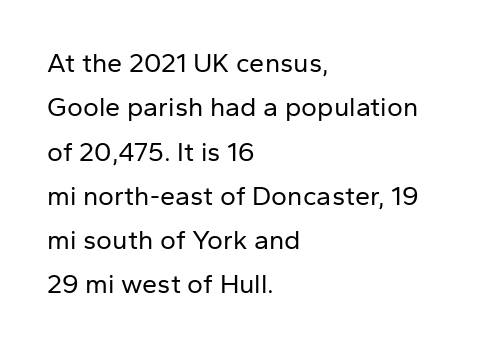
Descenders hang freely into open space. One-word summary of the alignment: left. Style check: upright. Weight: not bold — regular or lighter. The face used here is rendered with its standard letterfit.
